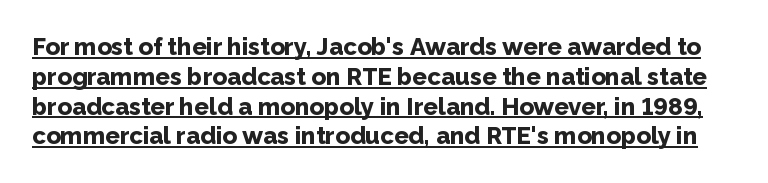
The image shows 24 px bold type, upright; set line spacing 1.24x, normal letter spacing, underlined.
